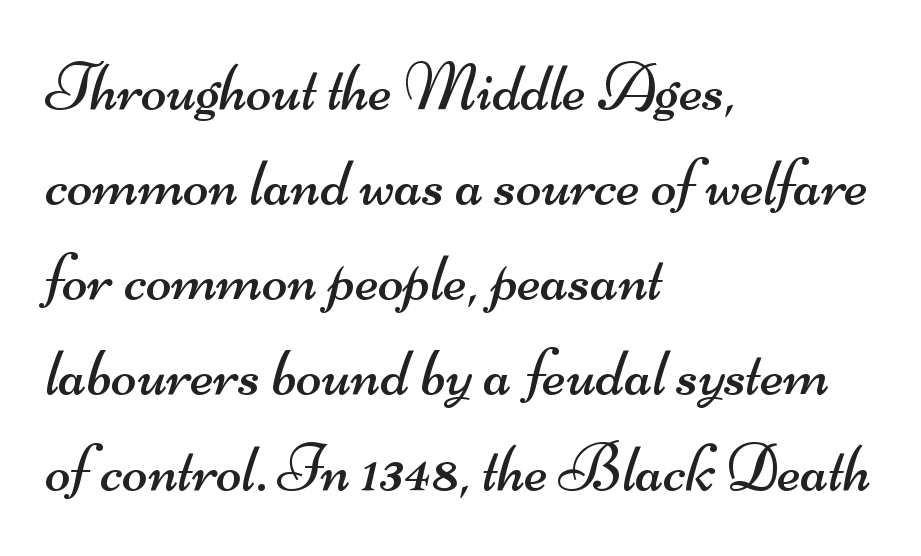
{"serif": "no", "bold": "no", "weight": "regular", "width": "wide", "stroke_contrast": "medium", "x_height": "small", "monospaced": "no", "underline": "no", "align": "left", "line_spacing": "normal", "line_spacing_ratio": 1.42, "letter_spacing": "normal", "letter_spacing_em": 0.0, "glyph_px": 67}
